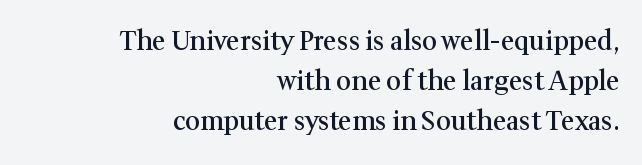
{"italic": "no", "bold": "semi", "underline": "no", "align": "right", "line_spacing": "normal", "line_spacing_ratio": 1.54, "letter_spacing": "normal", "letter_spacing_em": 0.0, "glyph_px": 26}
